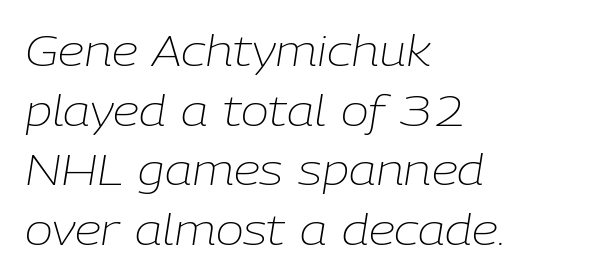
Q: Is the text bold? A: No.
Q: Is the text italic (slanted)? A: Yes, it leans right by about 9 degrees.
Q: Is the text underlined? A: No.
Q: How is the paragraph aligned? A: Left-aligned.
Q: Is the spacing between letters normal or unusually wide? A: Normal.
Q: Is the spacing between lines tight, normal or loose? A: Normal.
Q: Width (condensed, normal, or wide)? A: Normal.
Q: Stroke contrast? A: Low.
Q: x-height? A: Medium.
Q: Monospaced? A: No.
